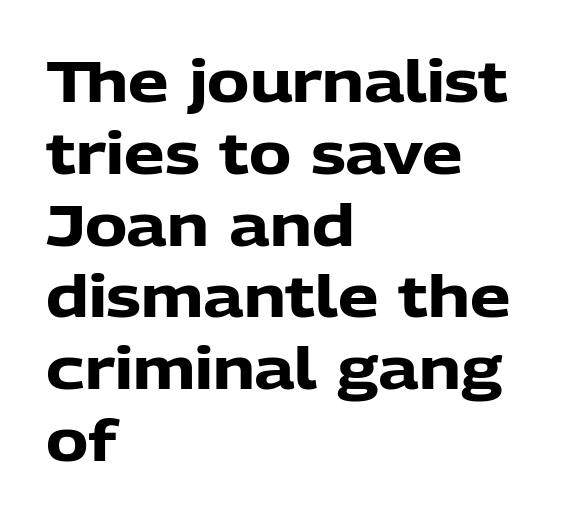
{"serif": "no", "italic": "no", "bold": "yes", "weight": "heavy", "width": "normal", "stroke_contrast": "low", "x_height": "medium", "monospaced": "no", "underline": "no", "align": "left", "line_spacing": "normal", "line_spacing_ratio": 1.26, "letter_spacing": "normal", "letter_spacing_em": 0.0, "glyph_px": 57}
